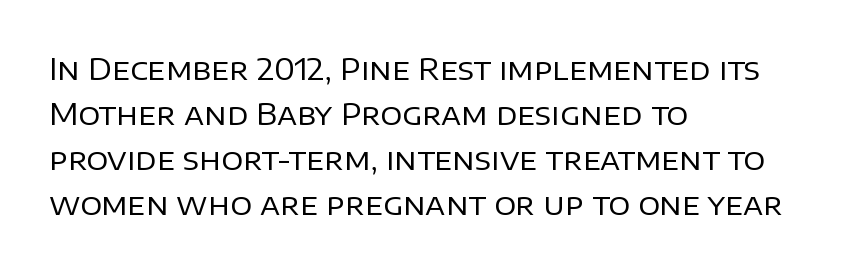
{"serif": "no", "italic": "no", "bold": "no", "weight": "regular", "width": "normal", "stroke_contrast": "low", "x_height": "large", "monospaced": "no", "underline": "no", "align": "left", "line_spacing": "normal", "line_spacing_ratio": 1.5, "letter_spacing": "normal", "letter_spacing_em": 0.0, "glyph_px": 30}
